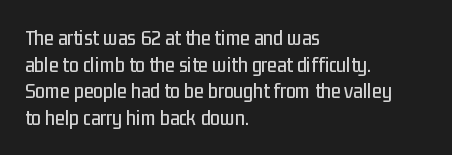
{"italic": "no", "underline": "no", "align": "left", "line_spacing_ratio": 1.21, "letter_spacing": "normal", "letter_spacing_em": 0.0, "glyph_px": 22}
